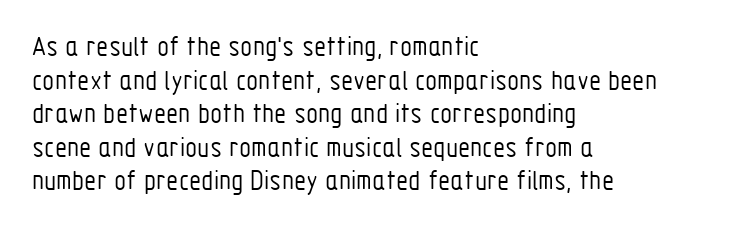
Q: Is the text bold? A: No.
Q: Is the text italic (slanted)? A: No, it is upright.
Q: Is the typeface a serif or a sans-serif typeface? A: Sans-serif.
Q: Is the text underlined? A: No.
Q: How is the paragraph aligned? A: Left-aligned.
Q: Is the spacing between letters normal or unusually wide? A: Normal.
Q: Width (condensed, normal, or wide)? A: Condensed.
Q: Stroke contrast? A: Low.
Q: x-height? A: Medium.
Q: Monospaced? A: No.
